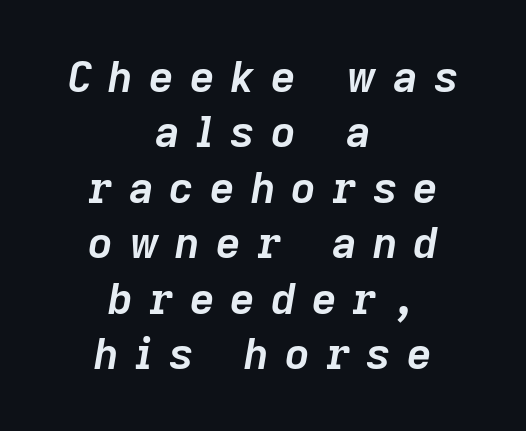
Is the type bold? Yes — the strokes are clearly thick and heavy. Substantial extra tracking has been applied to these lines. Slant detected: the letters are inclined. The passage shown stacks its lines at a standard gap. Do the characters align in a grid? No, the font is proportional.
